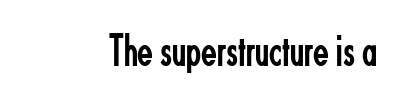
{"serif": "no", "italic": "no", "bold": "no", "weight": "regular", "width": "condensed", "stroke_contrast": "low", "x_height": "small", "monospaced": "no", "underline": "no", "letter_spacing": "normal", "letter_spacing_em": 0.0, "glyph_px": 46}
